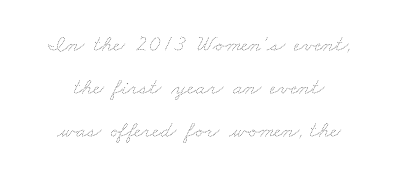
Q: Is the text bold? A: No.
Q: Is the text underlined? A: No.
Q: Is the spacing between letters normal or unusually wide? A: Normal.
